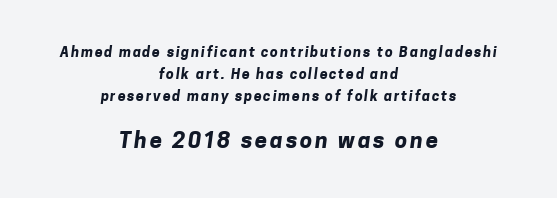
Beneath every word, the page is bare. Quick note: interline space is typical. Horizontal alignment here is central, giving a formal, balanced look. A full-strength bold gives these letters their thick strokes. Of the two passages, the one underneath uses the larger point size.
